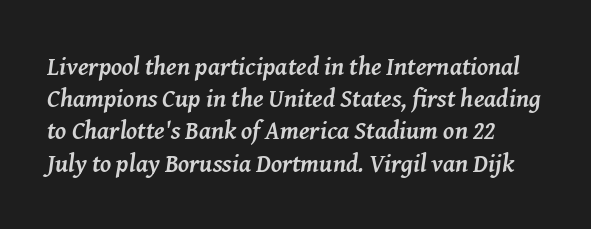
{"italic": "yes", "lean": "right", "slant_degrees": 8, "bold": "yes", "underline": "no", "line_spacing": "normal", "line_spacing_ratio": 1.29, "letter_spacing": "normal", "letter_spacing_em": 0.0, "glyph_px": 25}
